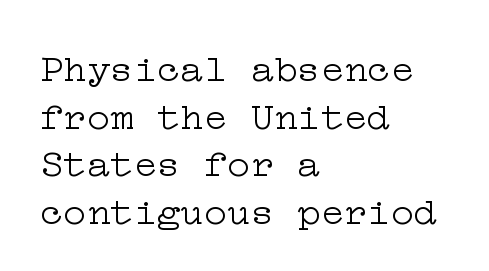
{"serif": "yes", "italic": "no", "bold": "no", "weight": "light", "width": "wide", "stroke_contrast": "low", "x_height": "medium", "underline": "no", "align": "left", "line_spacing_ratio": 1.22, "letter_spacing": "normal", "letter_spacing_em": 0.0, "glyph_px": 39}
